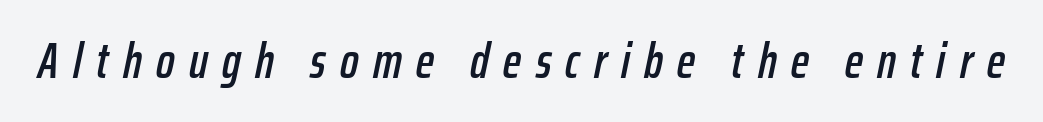
{"italic": "yes", "lean": "right", "slant_degrees": 12, "width": "condensed", "stroke_contrast": "low", "x_height": "medium", "monospaced": "no", "underline": "no", "letter_spacing": "wide", "letter_spacing_em": 0.29, "glyph_px": 49}
